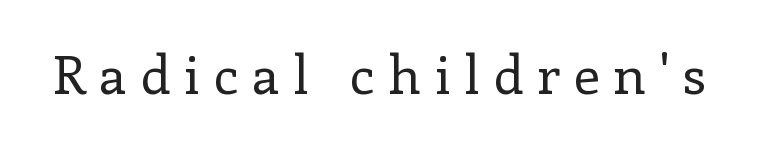
The image shows 53 px regular-weight serif type, upright; set unusually wide letter spacing (+0.25 em), not underlined; low stroke contrast and a medium x-height.
